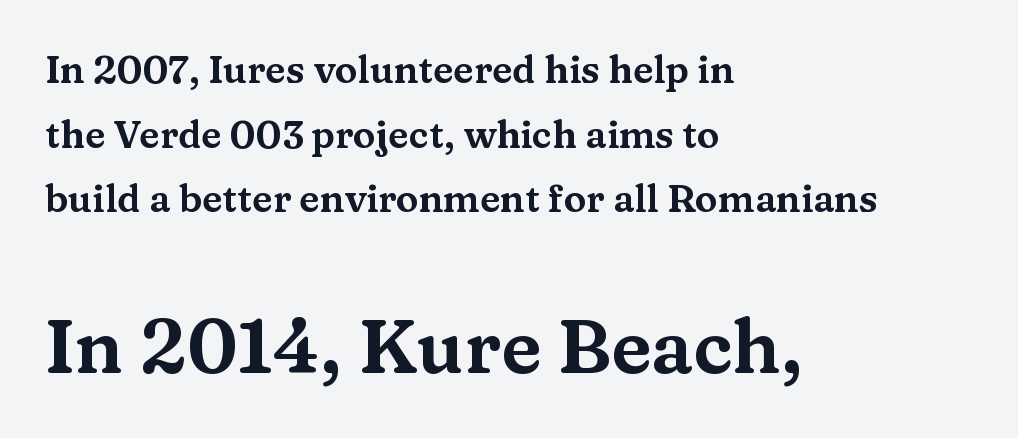
Q: Is the text italic (slanted)? A: No, it is upright.
Q: Is the typeface a serif or a sans-serif typeface? A: Serif.
Q: Is the text underlined? A: No.
Q: How is the paragraph aligned? A: Left-aligned.
Q: Is the spacing between letters normal or unusually wide? A: Normal.
Q: Is the spacing between lines tight, normal or loose? A: Normal.
Q: Which block of text is set in a larger size, the first (top) or the second (bottom)? A: The second (bottom) one.
Q: Width (condensed, normal, or wide)? A: Wide.
Q: Stroke contrast? A: Medium.
Q: x-height? A: Medium.
Q: Monospaced? A: No.
